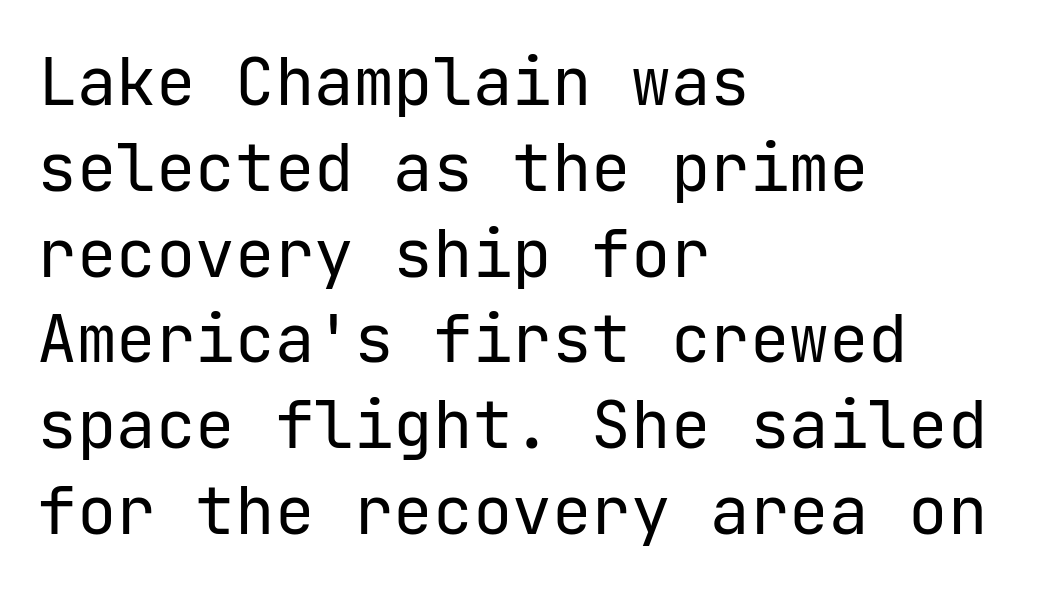
{"serif": "no", "italic": "no", "bold": "no", "weight": "regular", "width": "normal", "stroke_contrast": "low", "x_height": "medium", "underline": "no", "align": "left", "line_spacing": "normal", "line_spacing_ratio": 1.3, "letter_spacing": "normal", "letter_spacing_em": 0.0, "glyph_px": 66}
